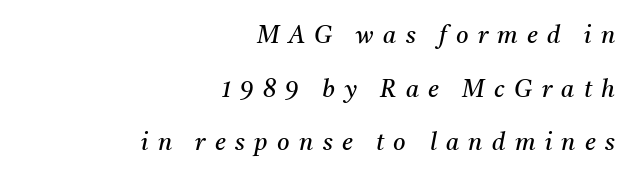
Q: Is the text bold? A: No.
Q: Is the text italic (slanted)? A: Yes, it leans right by about 11 degrees.
Q: Is the text underlined? A: No.
Q: How is the paragraph aligned? A: Right-aligned.
Q: Is the spacing between letters normal or unusually wide? A: Unusually wide.
Q: Is the spacing between lines tight, normal or loose? A: Loose.
